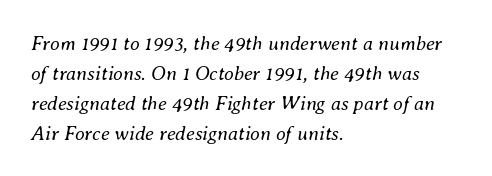
{"italic": "yes", "lean": "right", "slant_degrees": 8, "bold": "no", "underline": "no", "align": "left", "line_spacing": "normal", "line_spacing_ratio": 1.5, "letter_spacing": "normal", "letter_spacing_em": 0.0, "glyph_px": 20}
